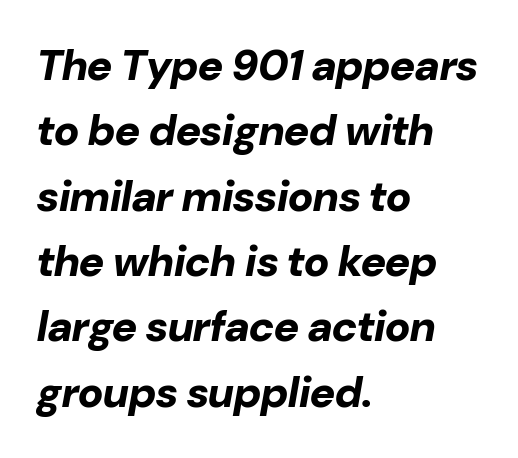
{"italic": "yes", "lean": "right", "slant_degrees": 10, "bold": "yes", "weight": "bold", "width": "normal", "stroke_contrast": "low", "x_height": "medium", "monospaced": "no", "underline": "no", "align": "left", "line_spacing": "normal", "line_spacing_ratio": 1.52, "letter_spacing": "normal", "letter_spacing_em": 0.0, "glyph_px": 43}
